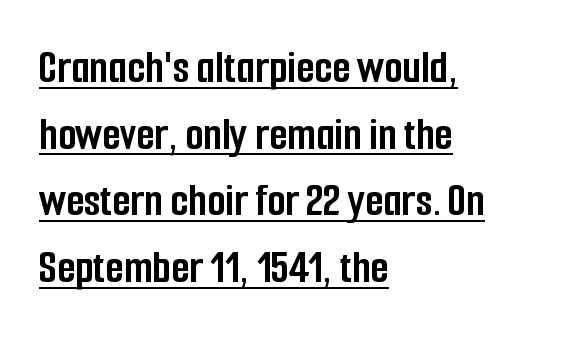
Q: Is the text bold? A: Yes.
Q: Is the text italic (slanted)? A: No, it is upright.
Q: Is the typeface a serif or a sans-serif typeface? A: Sans-serif.
Q: Is the text underlined? A: Yes.
Q: How is the paragraph aligned? A: Left-aligned.
Q: Is the spacing between letters normal or unusually wide? A: Normal.
Q: Is the spacing between lines tight, normal or loose? A: Normal.
Q: Width (condensed, normal, or wide)? A: Condensed.
Q: Stroke contrast? A: Low.
Q: x-height? A: Medium.
Q: Monospaced? A: No.
